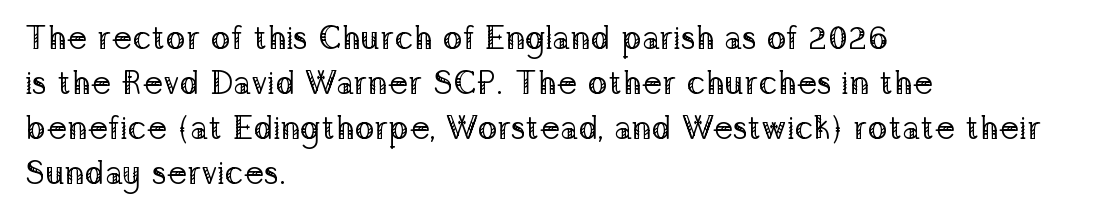
Q: Is the text bold? A: No.
Q: Is the text italic (slanted)? A: No, it is upright.
Q: Is the typeface a serif or a sans-serif typeface? A: Serif.
Q: Is the text underlined? A: No.
Q: How is the paragraph aligned? A: Left-aligned.
Q: Is the spacing between letters normal or unusually wide? A: Normal.
Q: Is the spacing between lines tight, normal or loose? A: Normal.
Q: Width (condensed, normal, or wide)? A: Normal.
Q: Stroke contrast? A: Low.
Q: x-height? A: Medium.
Q: Monospaced? A: No.
